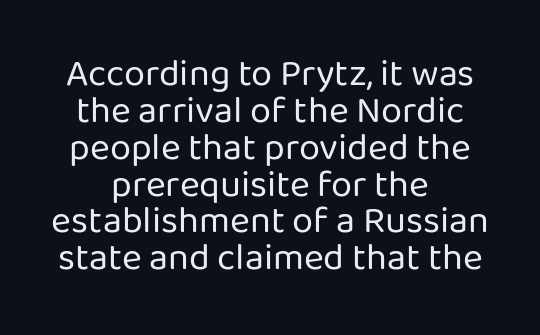
{"serif": "no", "italic": "no", "bold": "no", "weight": "regular", "width": "normal", "stroke_contrast": "low", "x_height": "medium", "monospaced": "no", "underline": "no", "align": "center", "line_spacing": "tight", "line_spacing_ratio": 0.97, "letter_spacing": "normal", "letter_spacing_em": 0.0, "glyph_px": 38}
